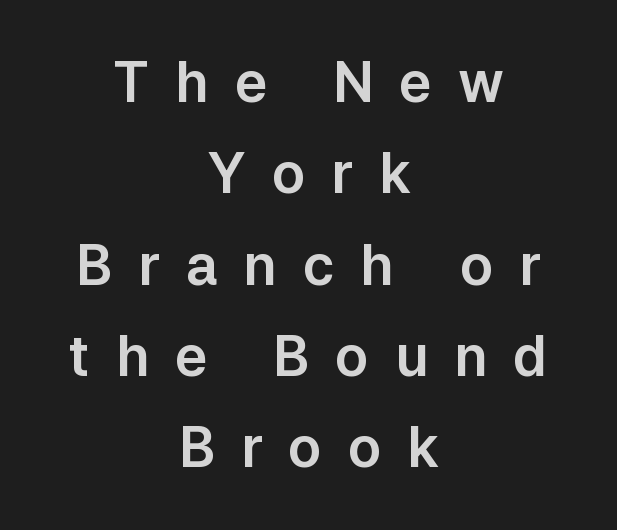
The image shows 55 px sans-serif type, upright; set centered, normal line spacing (1.66x), unusually wide letter spacing (+0.47 em), not underlined; low stroke contrast and a medium x-height.
